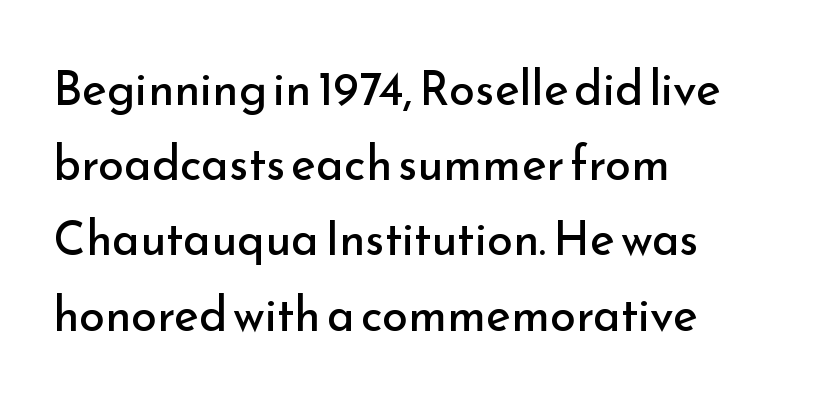
Q: Is the text bold? A: No.
Q: Is the text italic (slanted)? A: No, it is upright.
Q: Is the typeface a serif or a sans-serif typeface? A: Sans-serif.
Q: Is the text underlined? A: No.
Q: How is the paragraph aligned? A: Left-aligned.
Q: Is the spacing between letters normal or unusually wide? A: Normal.
Q: Is the spacing between lines tight, normal or loose? A: Normal.
Q: Width (condensed, normal, or wide)? A: Normal.
Q: Stroke contrast? A: Low.
Q: x-height? A: Small.
Q: Monospaced? A: No.
